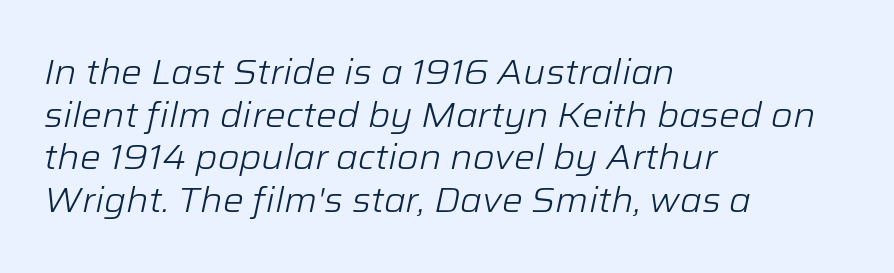
Tracking here is standard; glyphs follow each other at the usual distance. Descenders hang freely into open space. You could not count columns in this text — the font is proportionally spaced. The rag falls on the right side of this text block. Is the type heavy? It reads as light-to-regular instead. Quick note: italic.
